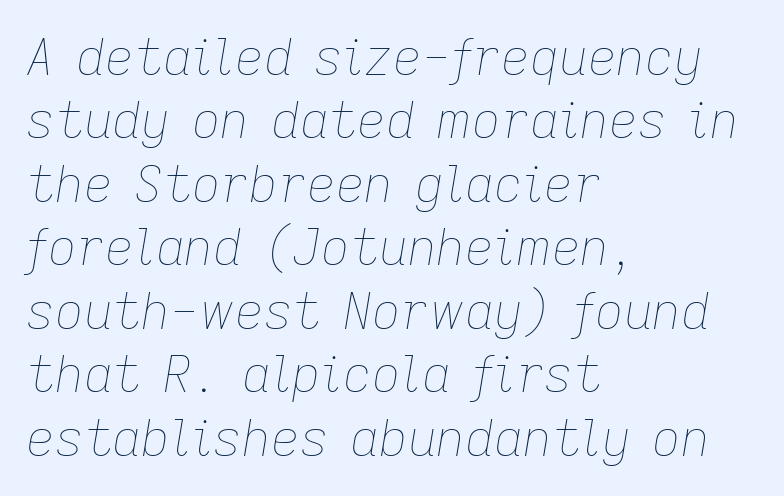
Q: Is the text bold? A: No.
Q: Is the text italic (slanted)? A: Yes, it leans right by about 9 degrees.
Q: Is the text underlined? A: No.
Q: How is the paragraph aligned? A: Left-aligned.
Q: Is the spacing between letters normal or unusually wide? A: Normal.
Q: Is the spacing between lines tight, normal or loose? A: Normal.
Q: Width (condensed, normal, or wide)? A: Normal.
Q: Stroke contrast? A: Low.
Q: x-height? A: Medium.
Q: Monospaced? A: No.
